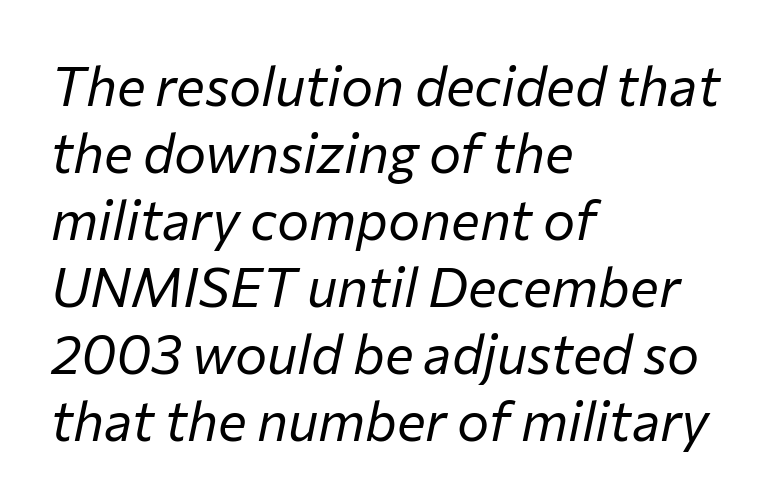
The font's italic variant was chosen for this text. Each stroke keeps to a modest, everyday thickness or less. The tracking reads as untouched default to a designer's eye. You could not count columns in this text — the font is proportionally spaced.
